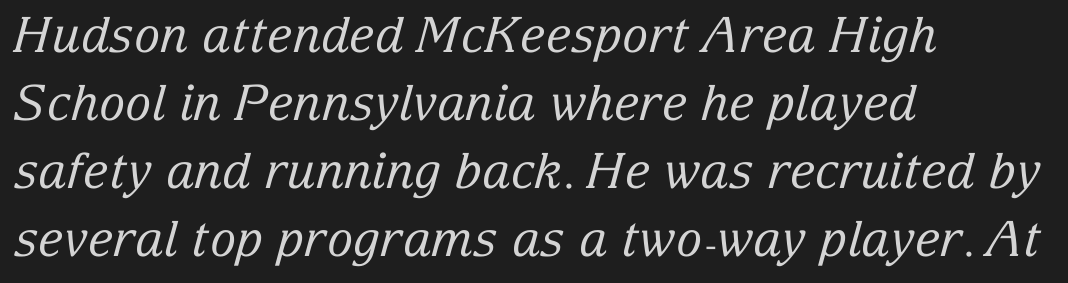
Q: Is the text bold? A: No.
Q: Is the text italic (slanted)? A: Yes, it leans right by about 15 degrees.
Q: Is the typeface a serif or a sans-serif typeface? A: Serif.
Q: Is the text underlined? A: No.
Q: How is the paragraph aligned? A: Left-aligned.
Q: Is the spacing between letters normal or unusually wide? A: Normal.
Q: Is the spacing between lines tight, normal or loose? A: Normal.
Q: Width (condensed, normal, or wide)? A: Normal.
Q: Stroke contrast? A: Low.
Q: x-height? A: Medium.
Q: Monospaced? A: No.
